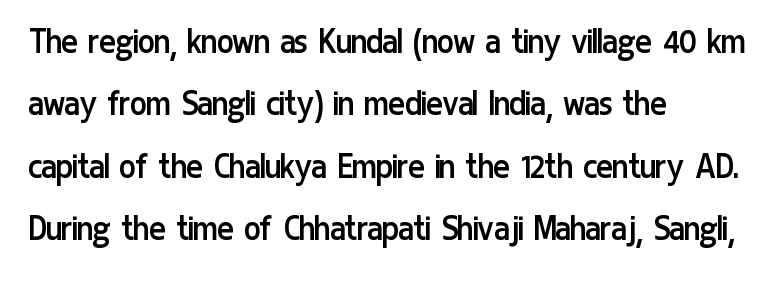
The image shows 39 px regular-weight, condensed sans-serif type, upright; set left-aligned, normal line spacing (1.6x), normal letter spacing, not underlined; low stroke contrast and a medium x-height.
